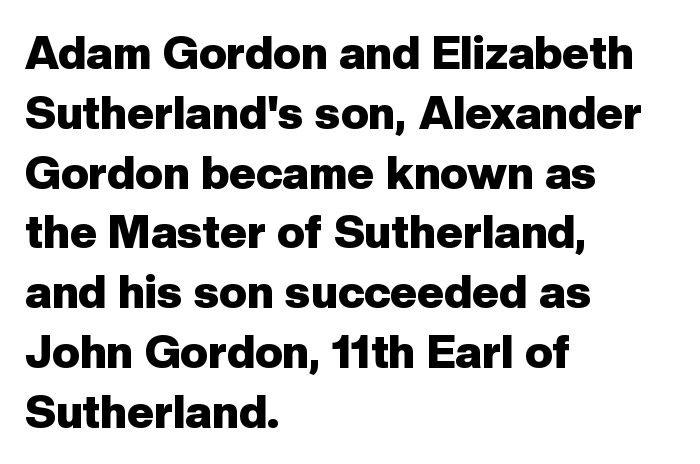
Q: Is the text bold? A: Yes.
Q: Is the text italic (slanted)? A: No, it is upright.
Q: Is the typeface a serif or a sans-serif typeface? A: Sans-serif.
Q: Is the text underlined? A: No.
Q: How is the paragraph aligned? A: Left-aligned.
Q: Is the spacing between letters normal or unusually wide? A: Normal.
Q: Is the spacing between lines tight, normal or loose? A: Normal.
Q: Width (condensed, normal, or wide)? A: Normal.
Q: Stroke contrast? A: Low.
Q: x-height? A: Medium.
Q: Monospaced? A: No.
